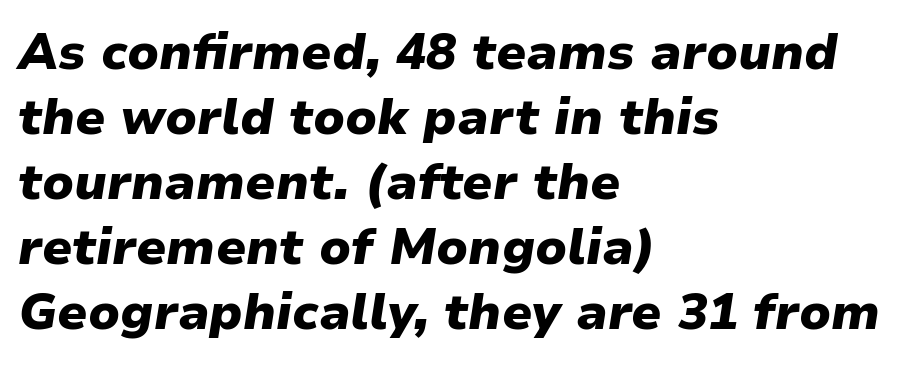
Leading: standard. I'd describe the lettering as bold — thick and assertive. The text block is weighted toward the left margin, trailing off unevenly rightward. Character widths vary here, with narrow letters taking less room than wide ones.
